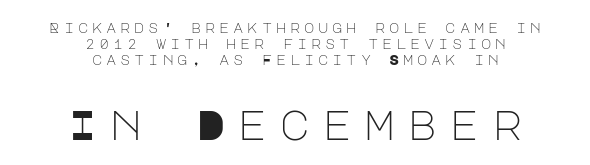
Q: Is the text bold? A: No.
Q: Is the text italic (slanted)? A: No, it is upright.
Q: Is the typeface a serif or a sans-serif typeface? A: Sans-serif.
Q: Is the text underlined? A: No.
Q: How is the paragraph aligned? A: Centered.
Q: Is the spacing between letters normal or unusually wide? A: Unusually wide.
Q: Is the spacing between lines tight, normal or loose? A: Tight.
Q: Which block of text is set in a larger size, the first (top) or the second (bottom)? A: The second (bottom) one.
Q: Width (condensed, normal, or wide)? A: Normal.
Q: Stroke contrast? A: Low.
Q: x-height? A: Large.
